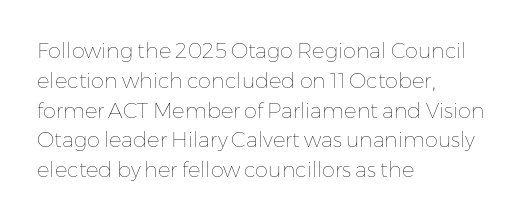
The image shows 21 px text type, upright; set left-aligned, normal line spacing (1.42x), normal letter spacing, not underlined.
